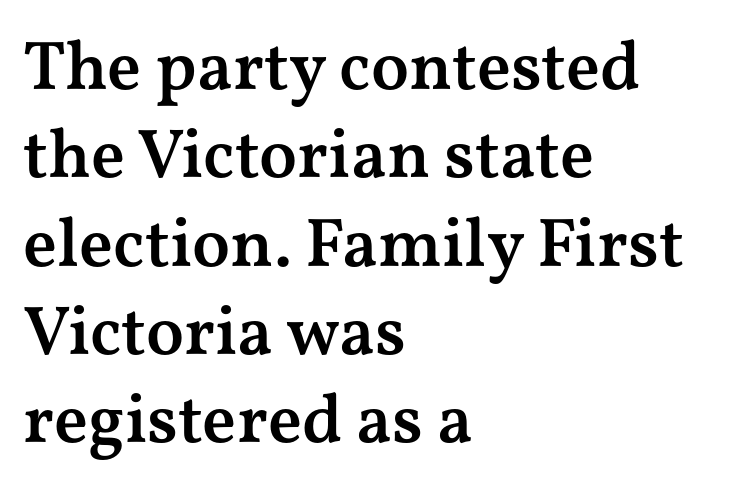
Words appear dense and cohesive because spacing is normal. Character widths vary here, with narrow letters taking less room than wide ones. Teacher's note: observe the even left margin — that is flush-left alignment. The space beneath each line is pristine and unruled. The passage shown stacks its lines at a standard gap.
